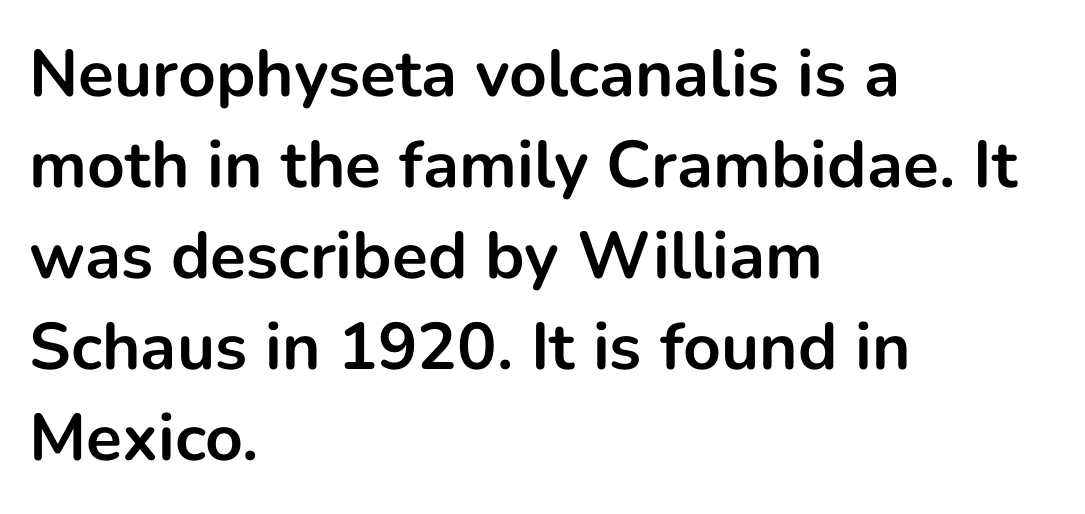
Q: Is the text bold? A: Yes.
Q: Is the text italic (slanted)? A: No, it is upright.
Q: Is the typeface a serif or a sans-serif typeface? A: Sans-serif.
Q: Is the text underlined? A: No.
Q: How is the paragraph aligned? A: Left-aligned.
Q: Is the spacing between letters normal or unusually wide? A: Normal.
Q: Is the spacing between lines tight, normal or loose? A: Normal.
Q: Width (condensed, normal, or wide)? A: Normal.
Q: Stroke contrast? A: Low.
Q: x-height? A: Medium.
Q: Monospaced? A: No.
